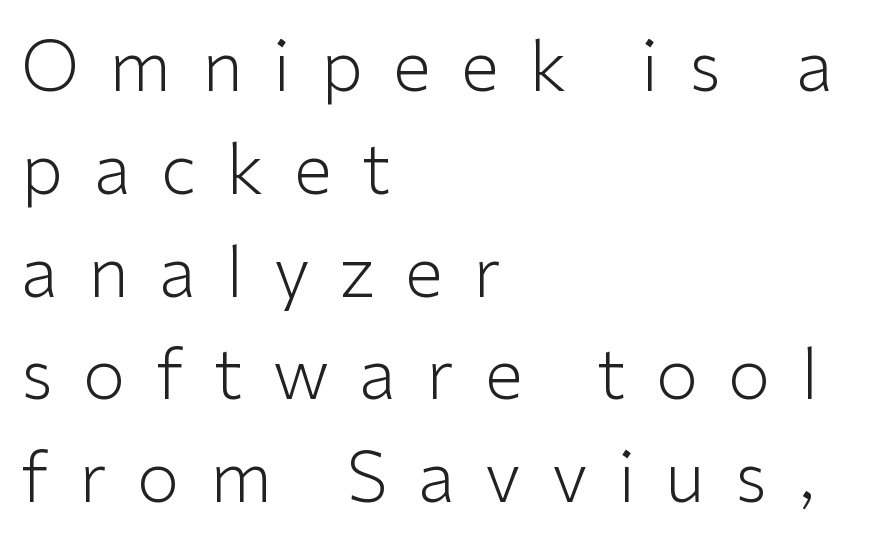
The typography opts for an upright posture over an oblique one. The specimen omits any rule beneath the text block's lines. The passage shown is not bold in any degree. Honestly, the letter spacing is so wide it's the main thing you notice. Character widths vary here, with narrow letters taking less room than wide ones.
